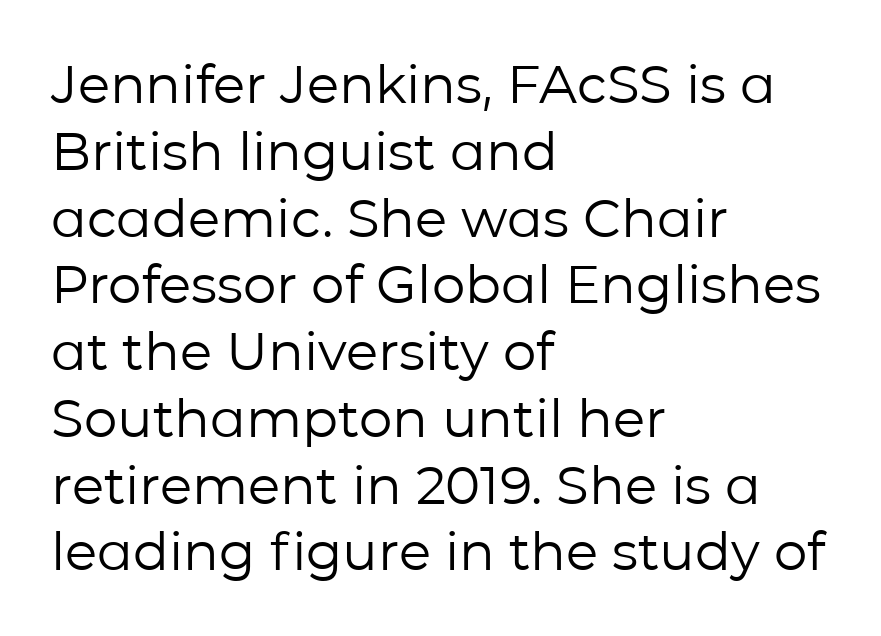
Q: Is the text bold? A: No.
Q: Is the text italic (slanted)? A: No, it is upright.
Q: Is the typeface a serif or a sans-serif typeface? A: Sans-serif.
Q: Is the text underlined? A: No.
Q: How is the paragraph aligned? A: Left-aligned.
Q: Is the spacing between letters normal or unusually wide? A: Normal.
Q: Is the spacing between lines tight, normal or loose? A: Normal.
Q: Width (condensed, normal, or wide)? A: Normal.
Q: Stroke contrast? A: Low.
Q: x-height? A: Medium.
Q: Monospaced? A: No.
